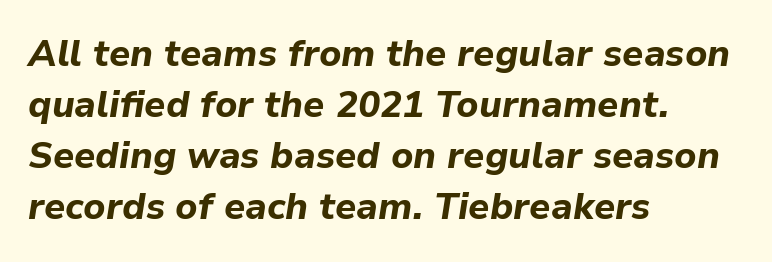
Q: Is the text bold? A: Yes.
Q: Is the text italic (slanted)? A: Yes, it leans right by about 9 degrees.
Q: Is the text underlined? A: No.
Q: How is the paragraph aligned? A: Left-aligned.
Q: Is the spacing between letters normal or unusually wide? A: Normal.
Q: Is the spacing between lines tight, normal or loose? A: Normal.
Q: Width (condensed, normal, or wide)? A: Normal.
Q: Stroke contrast? A: Low.
Q: x-height? A: Medium.
Q: Monospaced? A: No.
